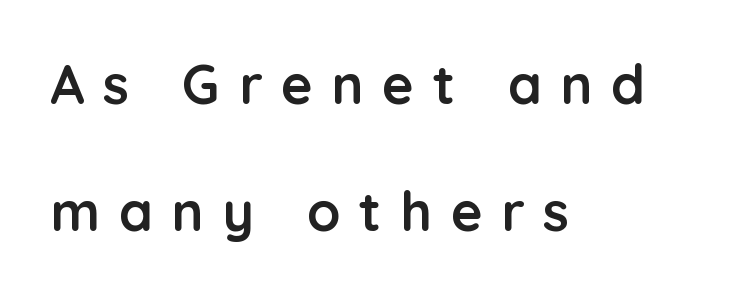
The image shows 54 px semibold sans-serif type, upright; set left-aligned, loose line spacing (2.36x), unusually wide letter spacing (+0.35 em), not underlined; low stroke contrast and a medium x-height.
